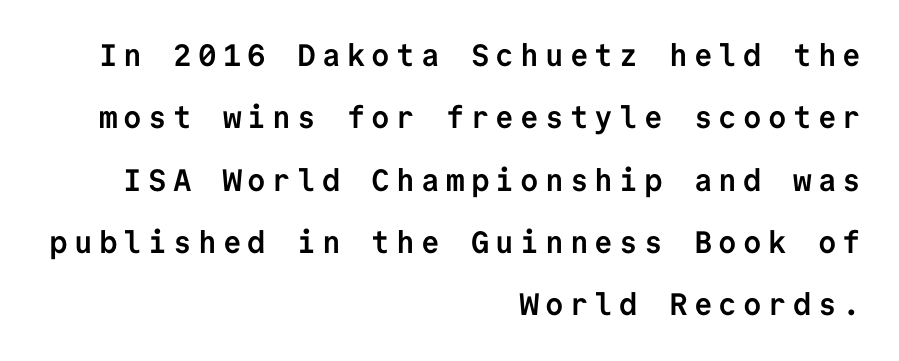
The image shows 31 px semibold sans-serif type, upright, monospaced; set right-aligned, loose line spacing (2.01x), unusually wide letter spacing (+0.2 em), not underlined; low stroke contrast and a medium x-height.
